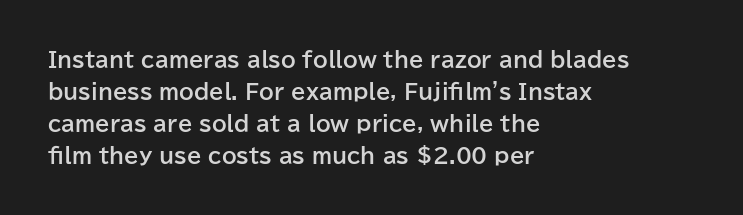
The image shows 21 px bold type, upright; set left-aligned, normal line spacing (1.53x), normal letter spacing, not underlined.
